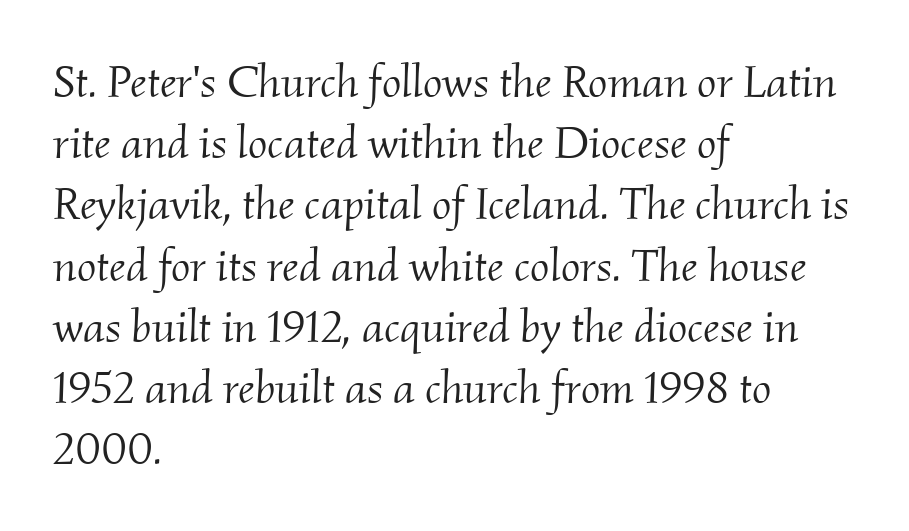
In terms of letterspacing, this is plain default setting. The passage shown is typeset with a serif family. The letters look calm and open, with moderate or lighter stems. Looks like regular typesetting: each glyph gets only the width it needs. Bare-footed words on every line.
